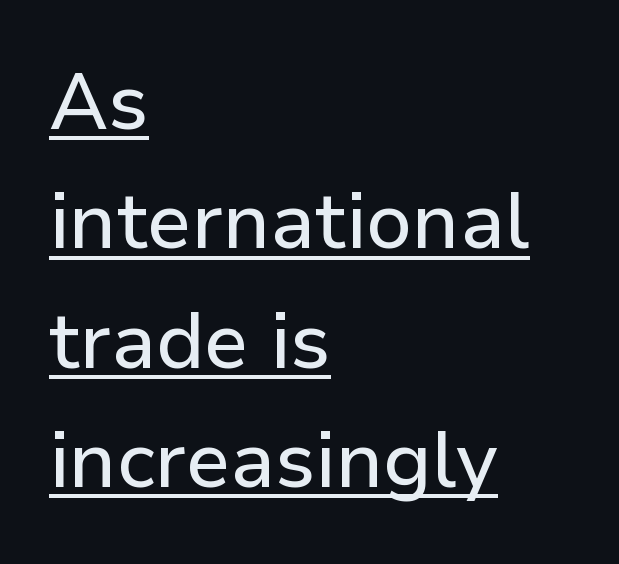
The horizontal fit of the characters is conventional and even. Quick note: underline on. Typographically, this falls in the sans-serif category. Visually the block forms a straight wall on the left and a jagged coastline on the right. Ascenders rise straight up at ninety degrees. Varying glyph widths throughout — classic text-font behaviour.
